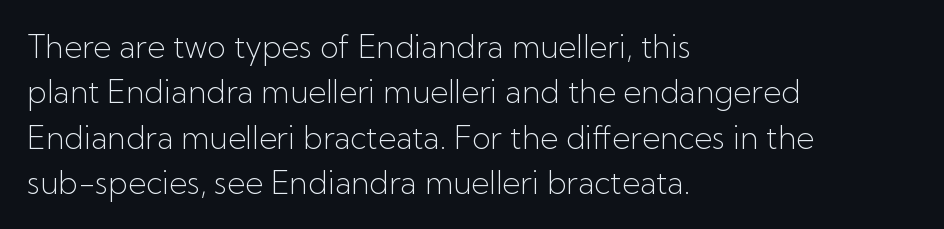
The image shows 31 px light sans-serif type, upright; set left-aligned, normal line spacing (1.46x), normal letter spacing, not underlined; low stroke contrast and a medium x-height.
